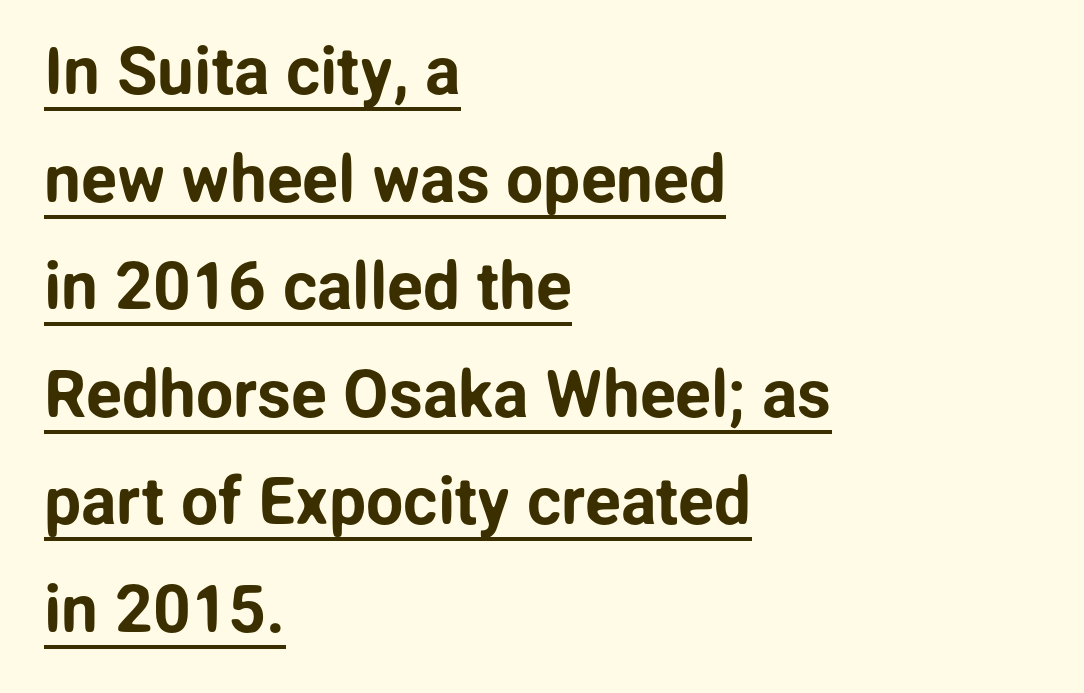
A roman cut, with each character standing at attention. A typesetter would call this proportional, since set widths differ per character. Baseline-to-baseline distance is the conventional proportion of letter height. Is the block centered? No — it sits flush against the left margin. Nobody touched the tracking dial on this one. Grotesque or geometric, the face here clearly has no serifs.
